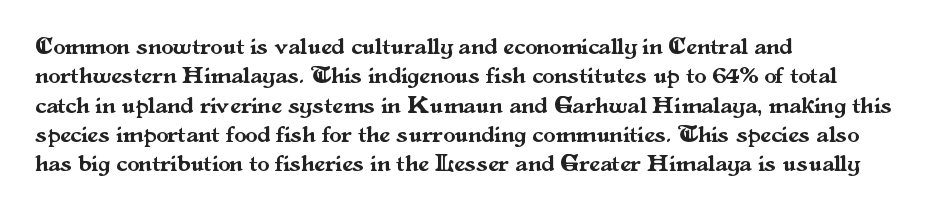
The image shows 24 px text type, upright; set left-aligned, line spacing 1.22x, normal letter spacing, not underlined.
